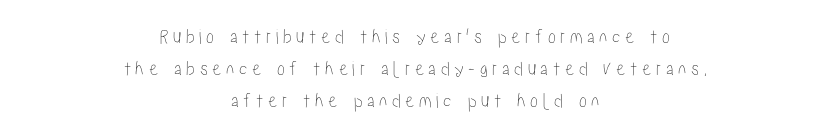
In terms of posture, this sample is upright. This rendering features lettering with no underline. Substantial extra tracking has been applied to these lines. Normally led — the rows are evenly, conventionally spaced.
